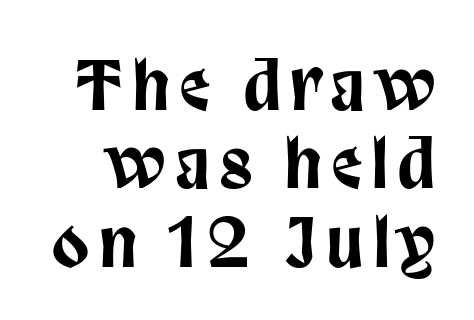
The image shows 67 px condensed sans-serif type, upright; set line spacing 1.17x, not underlined; low stroke contrast and a large x-height.
